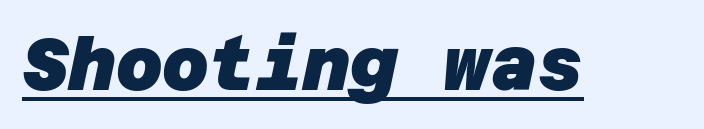
The image shows 72 px heavy sans-serif type; set normal letter spacing, underlined; low stroke contrast and a large x-height.
